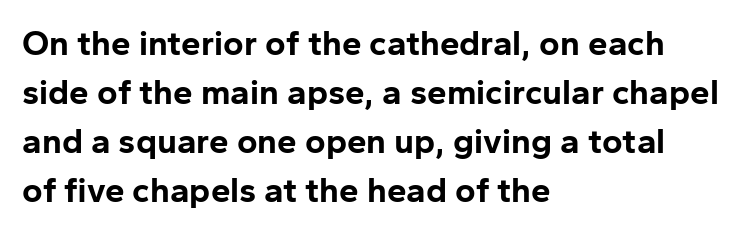
Any mark beneath the type? The region is blank. You can tell from the bare stems that sans-serif type was used. Interline gaps are of average width in this sample. Nope, not italic — everything's standing straight. The setting favours the left margin, as ordinary paragraphs usually do.
